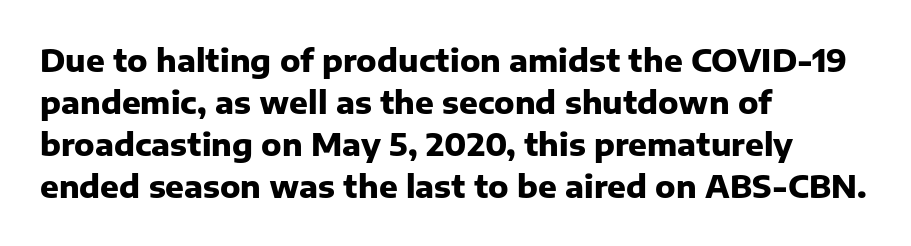
Q: Is the text bold? A: Yes.
Q: Is the text italic (slanted)? A: No, it is upright.
Q: Is the typeface a serif or a sans-serif typeface? A: Sans-serif.
Q: Is the text underlined? A: No.
Q: How is the paragraph aligned? A: Left-aligned.
Q: Is the spacing between letters normal or unusually wide? A: Normal.
Q: Is the spacing between lines tight, normal or loose? A: Normal.
Q: Width (condensed, normal, or wide)? A: Normal.
Q: Stroke contrast? A: Low.
Q: x-height? A: Medium.
Q: Monospaced? A: No.
